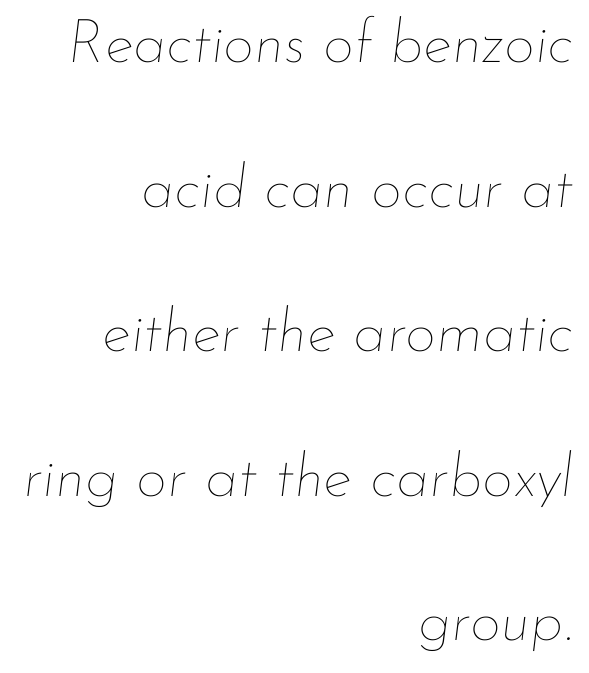
In CSS terms this would be text-align: right. The passage shown is not underscored anywhere. Compared with ordinary roman type, these characters are visibly tilted. Character widths vary here, with narrow letters taking less room than wide ones.
